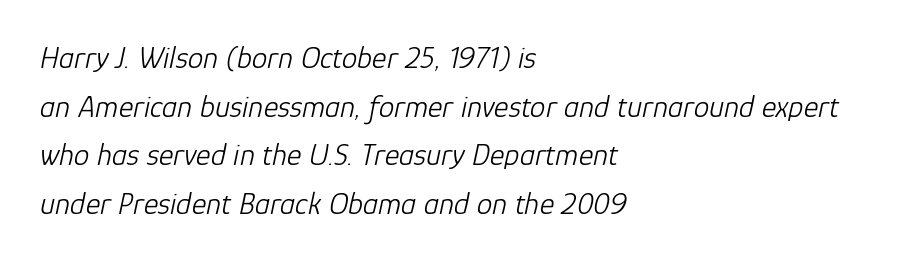
Q: Is the text bold? A: No.
Q: Is the text italic (slanted)? A: Yes, it leans right by about 12 degrees.
Q: Is the text underlined? A: No.
Q: How is the paragraph aligned? A: Left-aligned.
Q: Is the spacing between letters normal or unusually wide? A: Normal.
Q: Is the spacing between lines tight, normal or loose? A: Normal.
Q: Width (condensed, normal, or wide)? A: Normal.
Q: Stroke contrast? A: Low.
Q: x-height? A: Medium.
Q: Monospaced? A: No.
